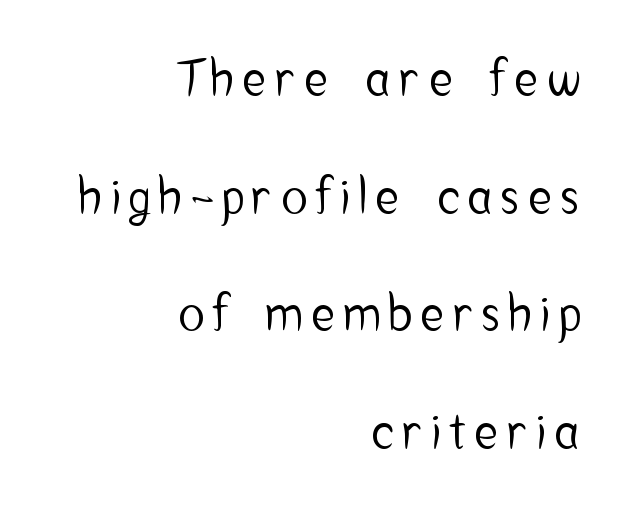
The image shows 49 px condensed sans-serif type, upright; set right-aligned, loose line spacing (2.4x), not underlined; low stroke contrast and a medium x-height.
